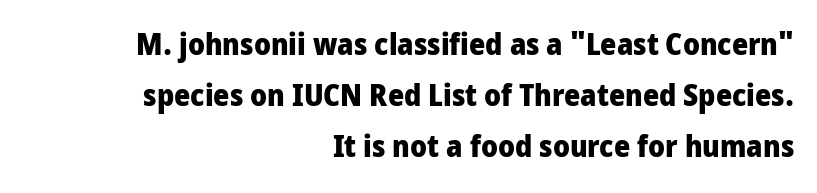
Spacing between characters is what you'd get straight out of the box. One glance says typical: line gaps are just what's usual. A full-strength bold gives these letters their thick strokes. Underline: absent. Right-aligned paragraph, ragged on the left.
